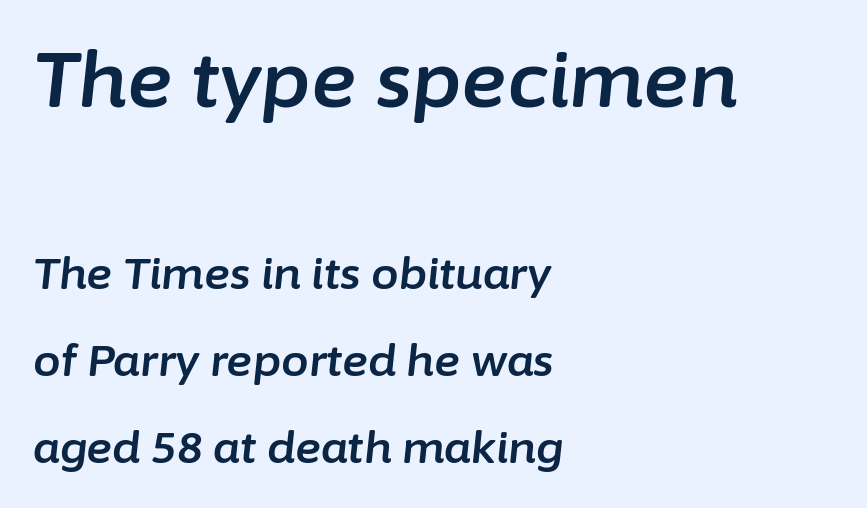
Q: Is the text italic (slanted)? A: Yes, it leans right by about 6 degrees.
Q: Is the text underlined? A: No.
Q: How is the paragraph aligned? A: Left-aligned.
Q: Is the spacing between letters normal or unusually wide? A: Normal.
Q: Is the spacing between lines tight, normal or loose? A: Loose.
Q: Which block of text is set in a larger size, the first (top) or the second (bottom)? A: The first (top) one.
Q: Width (condensed, normal, or wide)? A: Normal.
Q: Stroke contrast? A: Low.
Q: x-height? A: Medium.
Q: Monospaced? A: No.
